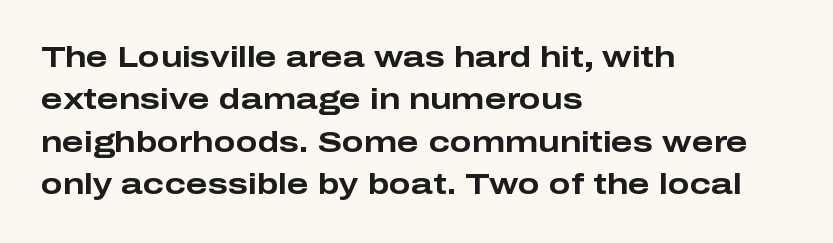
Honestly, there is no underline to notice here at all. The passage shown has conventional tracking throughout. The font family rendered here belongs to the sans-serif group. How heavy is the stroke? Heavy — this is a bold. This sample is left-justified, so line endings fall wherever the words run out.
